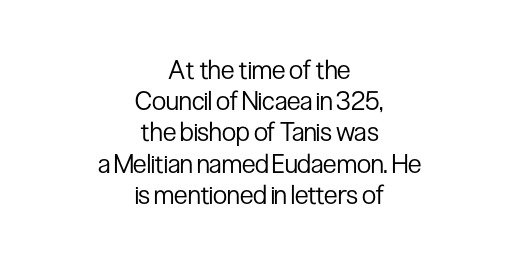
The passage shown has conventional tracking throughout. Every row of glyphs is offset so its center matches the block's center. A clean baseline with only descenders dipping below it. The strokes carry an ordinary text weight at most. Rendered with straight, roman letterforms.
